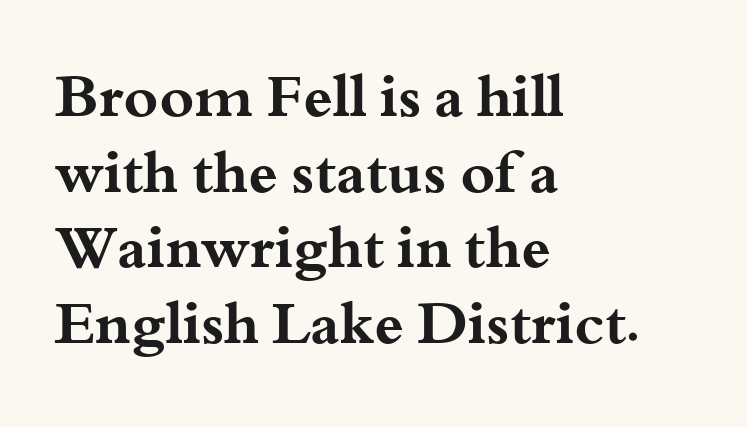
Here the designer chose a conventional face with non-uniform glyph widths. Is the block centered? No — it sits flush against the left margin. Each glyph is drawn with heavy, bold strokes. A typesetter would label this face a serif. Check the space under the baseline: it is left empty.
